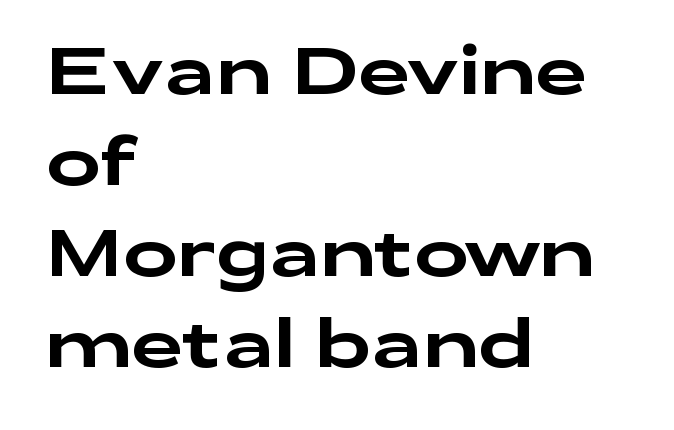
Q: Is the text italic (slanted)? A: No, it is upright.
Q: Is the typeface a serif or a sans-serif typeface? A: Sans-serif.
Q: Is the text underlined? A: No.
Q: How is the paragraph aligned? A: Left-aligned.
Q: Is the spacing between letters normal or unusually wide? A: Normal.
Q: Is the spacing between lines tight, normal or loose? A: Normal.
Q: Width (condensed, normal, or wide)? A: Wide.
Q: Stroke contrast? A: Low.
Q: x-height? A: Medium.
Q: Monospaced? A: No.
